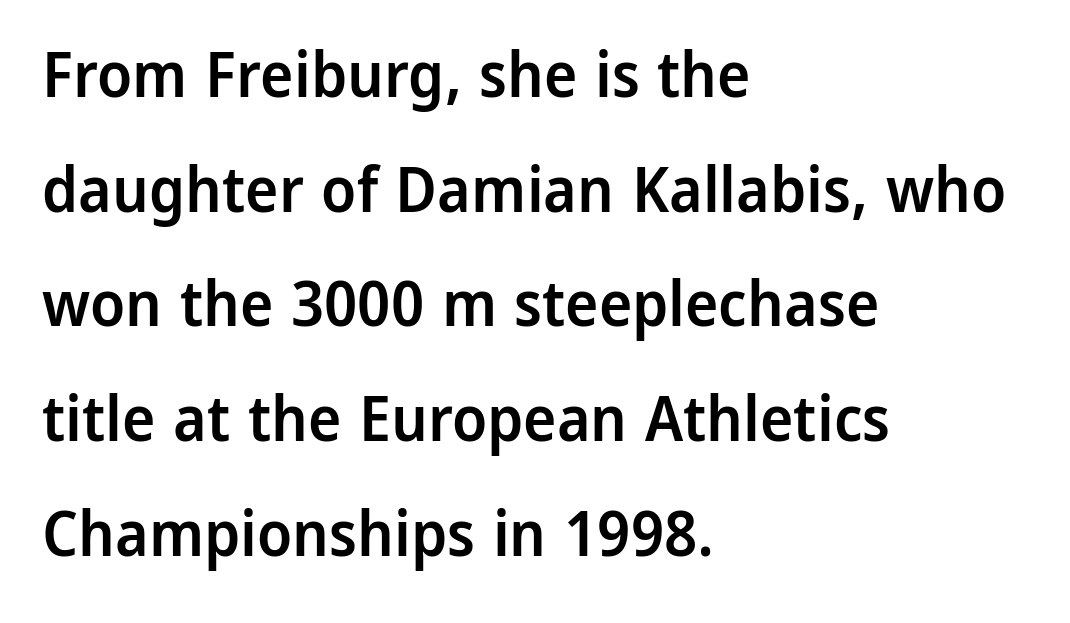
Q: Is the text bold? A: Semi-bold.
Q: Is the text italic (slanted)? A: No, it is upright.
Q: Is the typeface a serif or a sans-serif typeface? A: Sans-serif.
Q: Is the text underlined? A: No.
Q: How is the paragraph aligned? A: Left-aligned.
Q: Is the spacing between letters normal or unusually wide? A: Normal.
Q: Width (condensed, normal, or wide)? A: Normal.
Q: Stroke contrast? A: Low.
Q: x-height? A: Medium.
Q: Monospaced? A: No.
